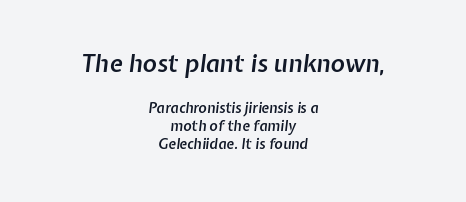
The image shows 24 px text type, italic (leaning right); set centered, normal line spacing (1.31x), normal letter spacing, not underlined; the first (top) block is 1.71x larger.
